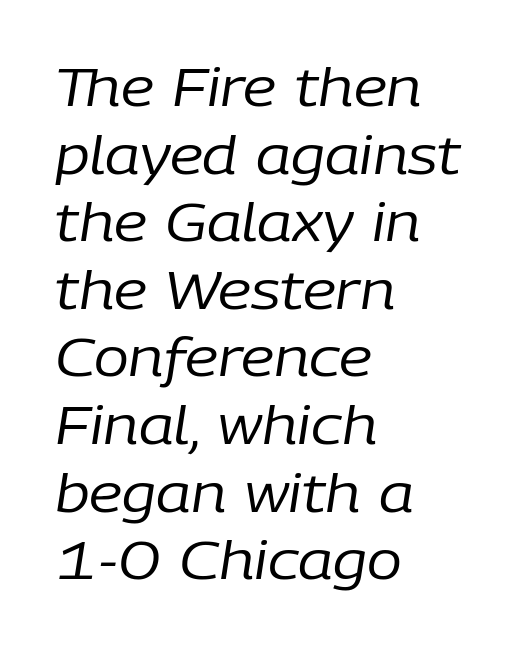
The typesetting does not lean heavy: it is not bold. Line starts are locked; line ends wander. This sample has the flowing, uneven cadence of proportional lettering. An italicized treatment has been applied to the whole sample. Rows of type keep a routine distance in the vertical direction.
